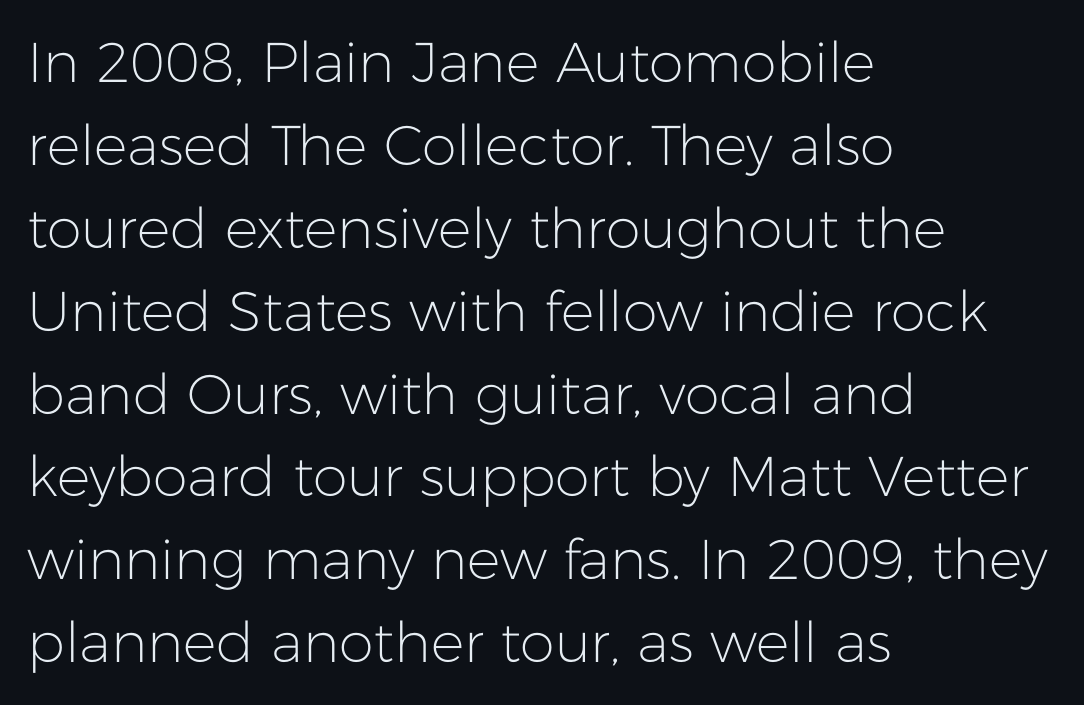
The image shows 56 px light sans-serif type, upright; set left-aligned, normal line spacing (1.48x), normal letter spacing, not underlined; low stroke contrast and a medium x-height.
